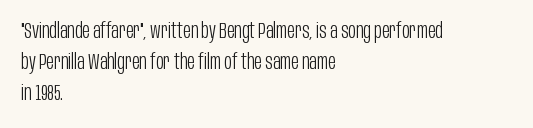
Q: Is the text bold? A: No.
Q: Is the text italic (slanted)? A: No, it is upright.
Q: Is the text underlined? A: No.
Q: How is the paragraph aligned? A: Left-aligned.
Q: Is the spacing between letters normal or unusually wide? A: Normal.
Q: Is the spacing between lines tight, normal or loose? A: Normal.
